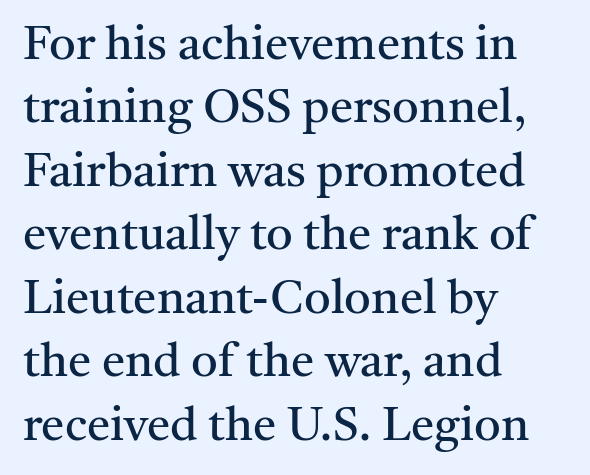
{"serif": "yes", "italic": "no", "bold": "no", "weight": "regular", "width": "normal", "stroke_contrast": "medium", "x_height": "medium", "monospaced": "no", "underline": "no", "align": "left", "line_spacing": "normal", "line_spacing_ratio": 1.35, "letter_spacing": "normal", "letter_spacing_em": 0.0, "glyph_px": 47}
